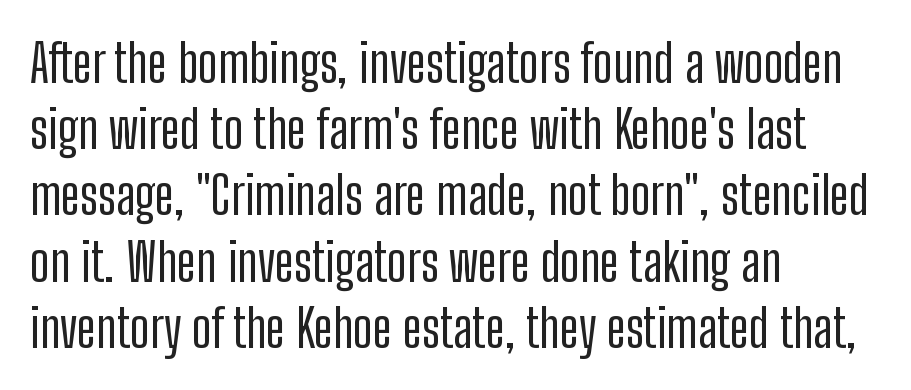
Q: Is the text italic (slanted)? A: No, it is upright.
Q: Is the typeface a serif or a sans-serif typeface? A: Sans-serif.
Q: Is the text underlined? A: No.
Q: How is the paragraph aligned? A: Left-aligned.
Q: Is the spacing between letters normal or unusually wide? A: Normal.
Q: Is the spacing between lines tight, normal or loose? A: Normal.
Q: Width (condensed, normal, or wide)? A: Condensed.
Q: Stroke contrast? A: Low.
Q: x-height? A: Medium.
Q: Monospaced? A: No.
